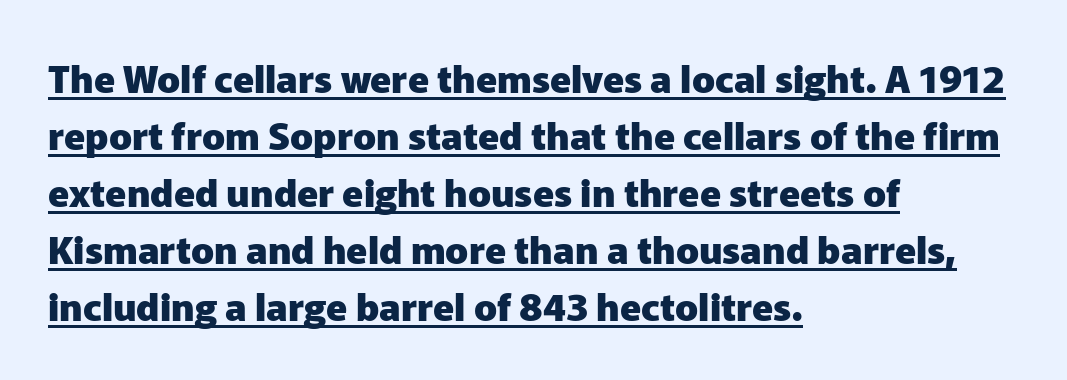
Q: Is the text bold? A: Yes.
Q: Is the text italic (slanted)? A: No, it is upright.
Q: Is the typeface a serif or a sans-serif typeface? A: Sans-serif.
Q: Is the text underlined? A: Yes.
Q: How is the paragraph aligned? A: Left-aligned.
Q: Is the spacing between letters normal or unusually wide? A: Normal.
Q: Is the spacing between lines tight, normal or loose? A: Normal.
Q: Width (condensed, normal, or wide)? A: Normal.
Q: Stroke contrast? A: Low.
Q: x-height? A: Medium.
Q: Monospaced? A: No.
